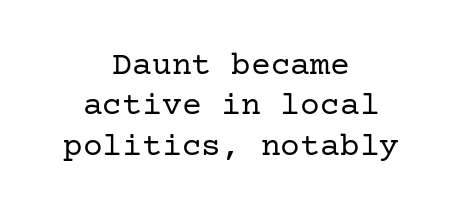
The image shows 33 px regular-weight serif type, upright; set centered, line spacing 1.22x, normal letter spacing, not underlined; low stroke contrast and a medium x-height.
